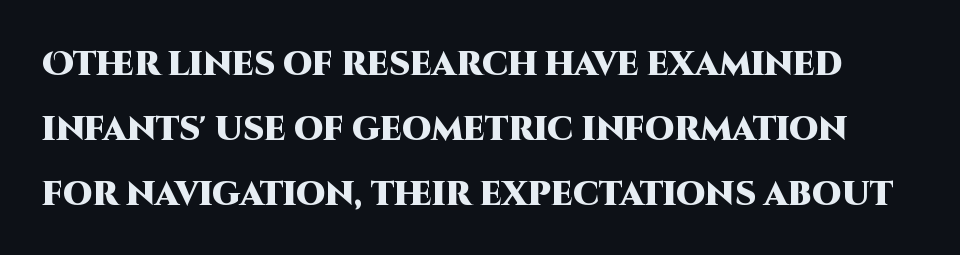
{"serif": "no", "italic": "no", "bold": "yes", "weight": "heavy", "width": "normal", "stroke_contrast": "high", "x_height": "large", "monospaced": "no", "underline": "no", "line_spacing": "loose", "line_spacing_ratio": 1.97, "letter_spacing": "normal", "letter_spacing_em": 0.0, "glyph_px": 33}
